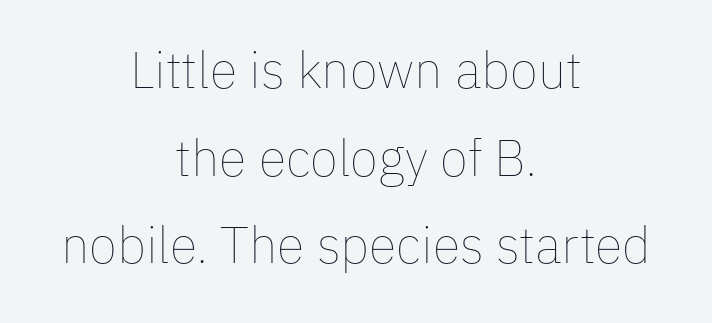
Nobody touched the tracking dial on this one. The gap between lines stays unmarked. Each stroke keeps to a modest, everyday thickness or less. This is the regular roman posture of the typeface.
